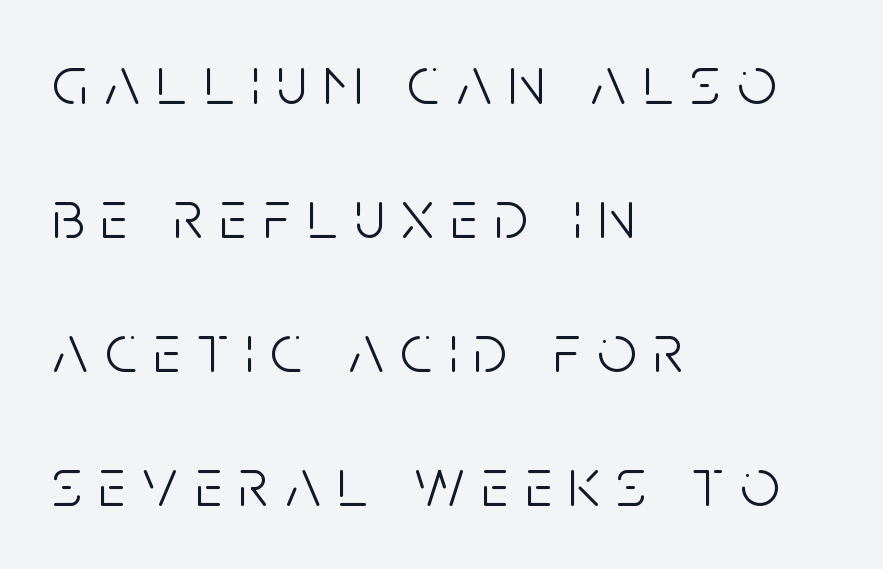
The image shows 69 px light, condensed sans-serif type, upright; set left-aligned, loose line spacing (1.94x), unusually wide letter spacing (+0.24 em), not underlined; low stroke contrast and a large x-height.
